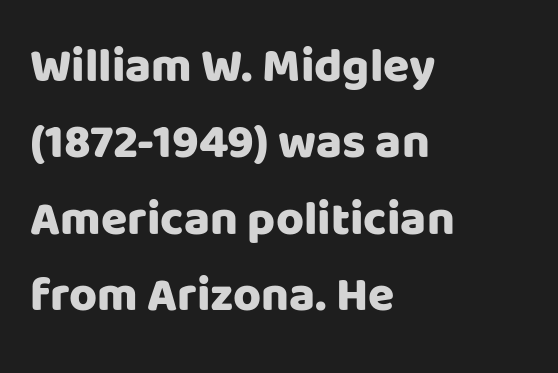
Q: Is the text italic (slanted)? A: No, it is upright.
Q: Is the typeface a serif or a sans-serif typeface? A: Sans-serif.
Q: Is the text underlined? A: No.
Q: How is the paragraph aligned? A: Left-aligned.
Q: Is the spacing between letters normal or unusually wide? A: Normal.
Q: Is the spacing between lines tight, normal or loose? A: Normal.
Q: Width (condensed, normal, or wide)? A: Normal.
Q: Stroke contrast? A: Low.
Q: x-height? A: Large.
Q: Monospaced? A: No.
